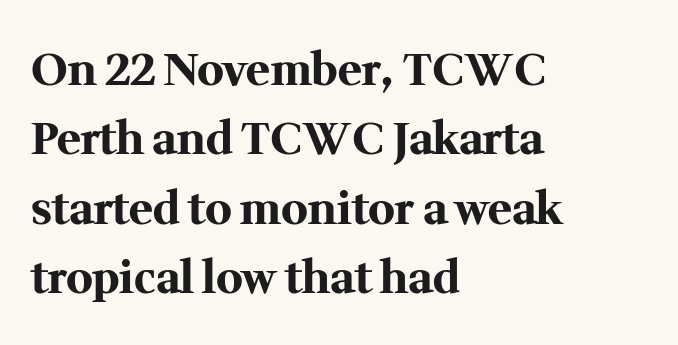
The letters stand upright; this is a roman face. All the whitespace from short lines collects on the right. Is the letter spacing exaggerated? No — it looks like the ordinary default. Weight check: bold — yes, fully.
